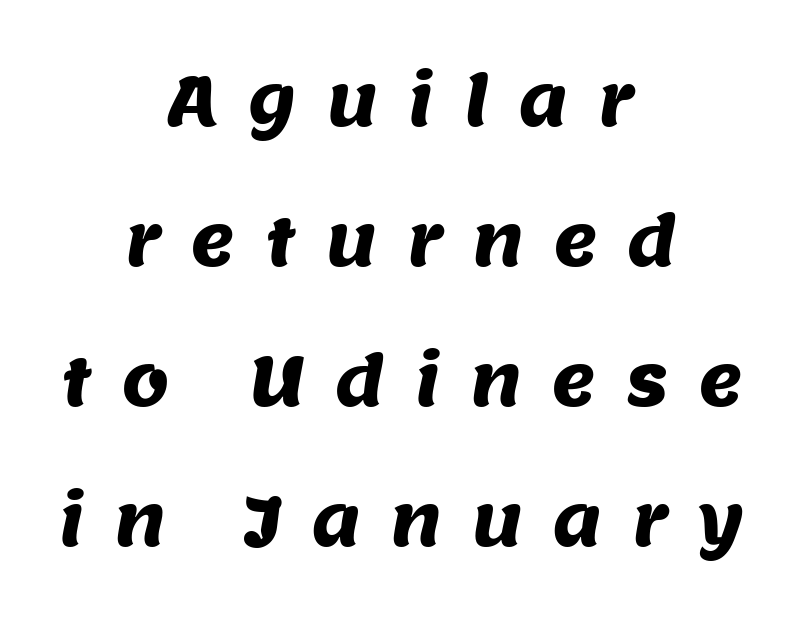
The image shows 68 px sans-serif type; set centered, loose line spacing (2.06x), unusually wide letter spacing (+0.43 em), not underlined; medium stroke contrast and a large x-height.
